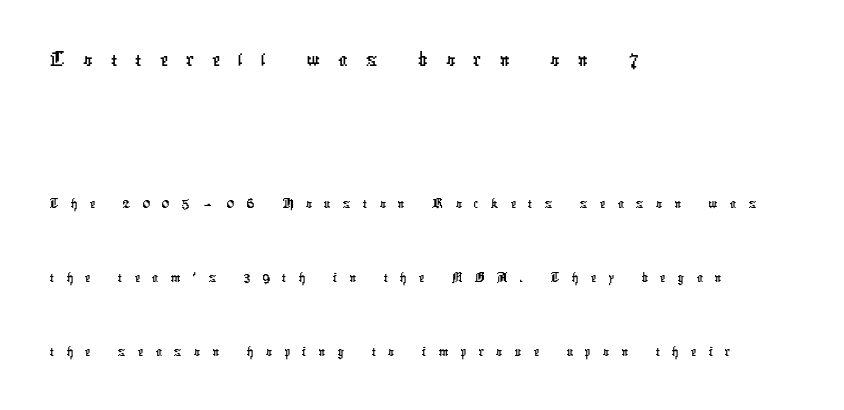
Q: Is the typeface a serif or a sans-serif typeface? A: Sans-serif.
Q: Is the text underlined? A: No.
Q: How is the paragraph aligned? A: Left-aligned.
Q: Is the spacing between letters normal or unusually wide? A: Unusually wide.
Q: Is the spacing between lines tight, normal or loose? A: Loose.
Q: Which block of text is set in a larger size, the first (top) or the second (bottom)? A: The first (top) one.
Q: Width (condensed, normal, or wide)? A: Condensed.
Q: Stroke contrast? A: Low.
Q: x-height? A: Medium.
Q: Monospaced? A: No.
